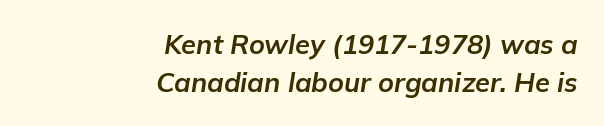
{"italic": "yes", "lean": "right", "slant_degrees": 9, "bold": "yes", "underline": "no", "align": "right", "line_spacing": "normal", "line_spacing_ratio": 1.41, "letter_spacing": "normal", "letter_spacing_em": 0.0, "glyph_px": 27}
